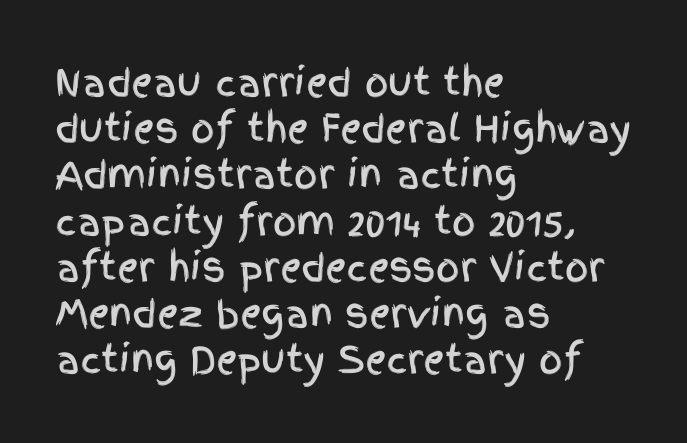
{"serif": "no", "italic": "no", "width": "condensed", "x_height": "large", "monospaced": "no", "underline": "no", "align": "left", "line_spacing": "normal", "line_spacing_ratio": 1.25, "letter_spacing": "normal", "letter_spacing_em": 0.0, "glyph_px": 37}
